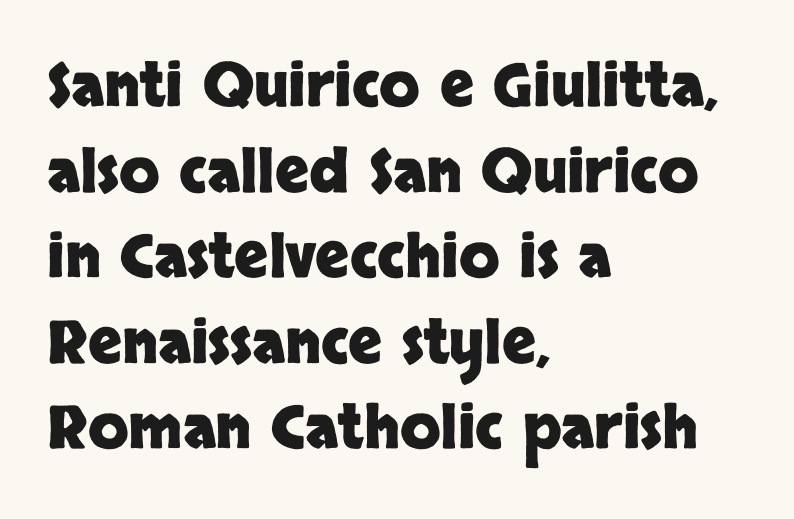
{"serif": "no", "italic": "no", "bold": "yes", "weight": "heavy", "width": "normal", "stroke_contrast": "low", "x_height": "large", "monospaced": "no", "underline": "no", "align": "left", "line_spacing": "normal", "line_spacing_ratio": 1.45, "letter_spacing": "normal", "letter_spacing_em": 0.0, "glyph_px": 59}
